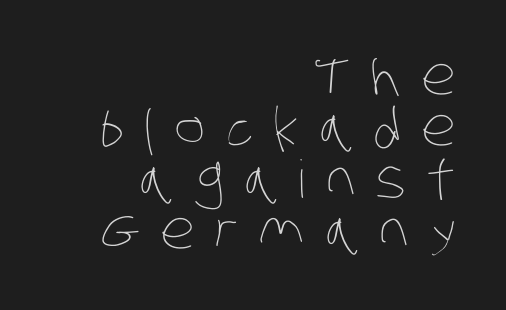
{"bold": "no", "weight": "thin", "width": "condensed", "stroke_contrast": "low", "x_height": "large", "monospaced": "no", "underline": "no", "align": "right", "line_spacing": "tight", "line_spacing_ratio": 0.99, "letter_spacing": "wide", "letter_spacing_em": 0.39, "glyph_px": 52}
